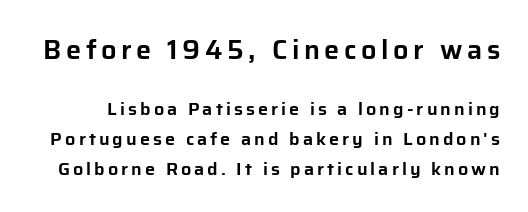
The image shows 27 px text type, upright; set normal line spacing (1.66x), not underlined; the first (top) block is 1.5x larger.
